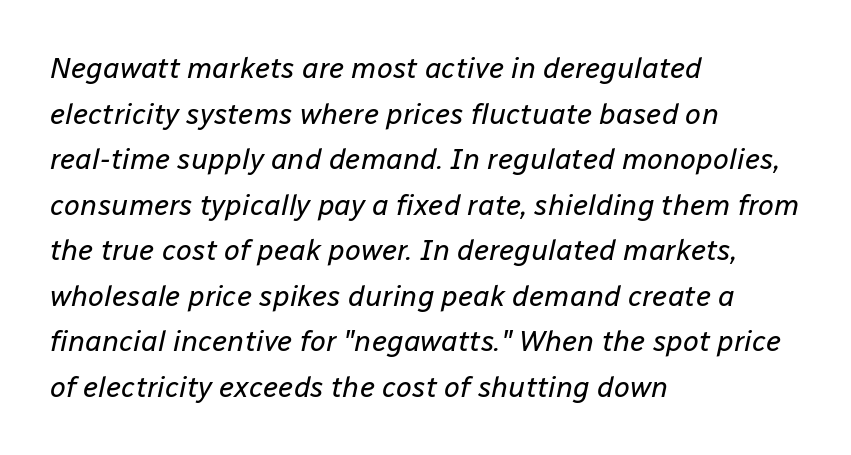
Q: Is the text bold? A: No.
Q: Is the text italic (slanted)? A: Yes, it leans right by about 12 degrees.
Q: Is the text underlined? A: No.
Q: How is the paragraph aligned? A: Left-aligned.
Q: Is the spacing between letters normal or unusually wide? A: Normal.
Q: Is the spacing between lines tight, normal or loose? A: Normal.
Q: Width (condensed, normal, or wide)? A: Normal.
Q: Stroke contrast? A: Low.
Q: x-height? A: Medium.
Q: Monospaced? A: No.
